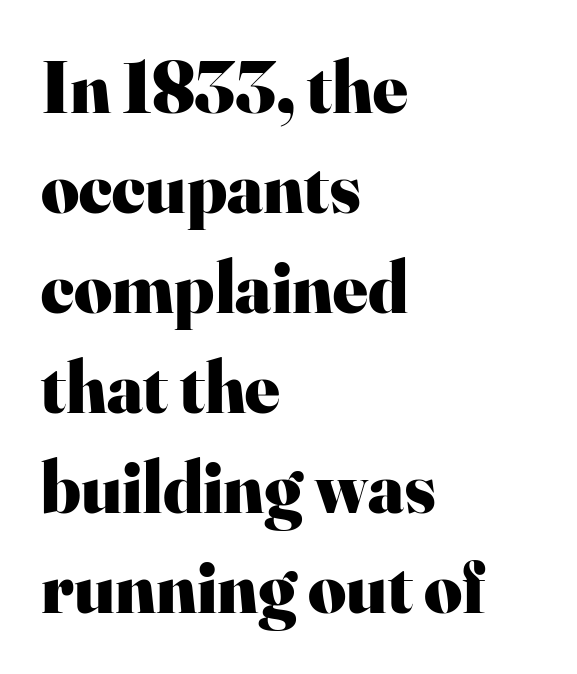
Q: Is the text bold? A: Yes.
Q: Is the text italic (slanted)? A: No, it is upright.
Q: Is the typeface a serif or a sans-serif typeface? A: Serif.
Q: Is the text underlined? A: No.
Q: How is the paragraph aligned? A: Left-aligned.
Q: Is the spacing between letters normal or unusually wide? A: Normal.
Q: Is the spacing between lines tight, normal or loose? A: Normal.
Q: Width (condensed, normal, or wide)? A: Normal.
Q: Stroke contrast? A: High.
Q: x-height? A: Small.
Q: Monospaced? A: No.
